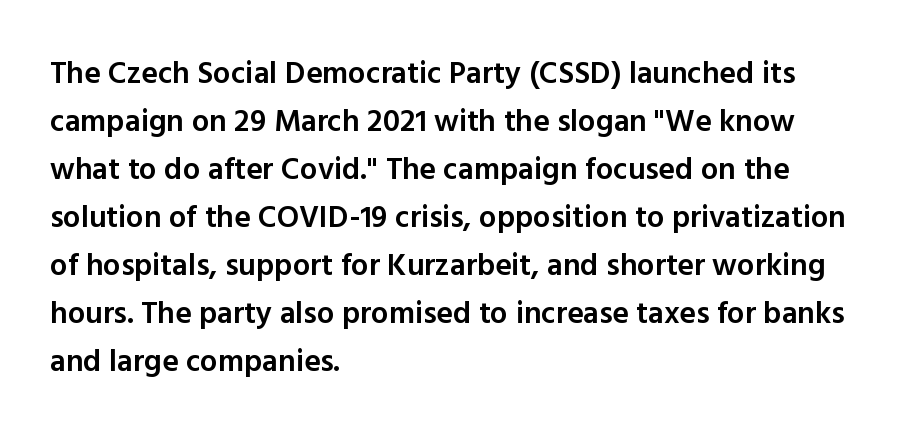
{"serif": "no", "italic": "no", "bold": "semi", "weight": "semibold", "width": "normal", "x_height": "medium", "monospaced": "no", "underline": "no", "align": "left", "line_spacing": "normal", "line_spacing_ratio": 1.55, "letter_spacing": "normal", "letter_spacing_em": 0.0, "glyph_px": 31}
